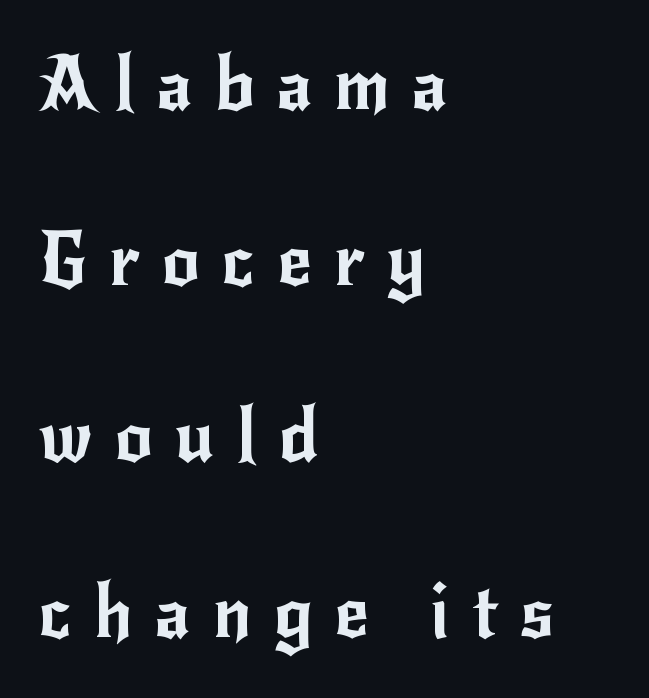
{"serif": "no", "italic": "no", "width": "normal", "stroke_contrast": "low", "x_height": "small", "monospaced": "no", "underline": "no", "align": "left", "line_spacing": "loose", "line_spacing_ratio": 2.38, "letter_spacing": "wide", "letter_spacing_em": 0.3, "glyph_px": 74}
